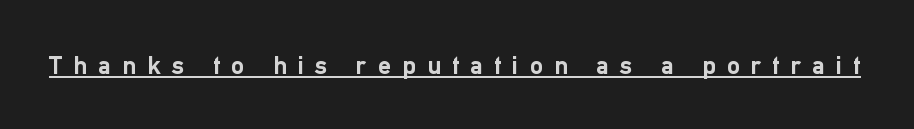
Does the weight exceed regular? Yes, all the way to bold. The tracking reads as deliberately expanded to a designer's eye. Every word sits above its own underline. Is there any slant? The stems are plumb.
